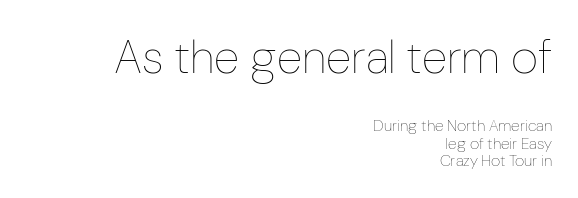
Q: Is the text bold? A: No.
Q: Is the text italic (slanted)? A: No, it is upright.
Q: Is the text underlined? A: No.
Q: How is the paragraph aligned? A: Right-aligned.
Q: Is the spacing between letters normal or unusually wide? A: Normal.
Q: Is the spacing between lines tight, normal or loose? A: Tight.
Q: Which block of text is set in a larger size, the first (top) or the second (bottom)? A: The first (top) one.
Q: Width (condensed, normal, or wide)? A: Condensed.
Q: Stroke contrast? A: Low.
Q: x-height? A: Medium.
Q: Monospaced? A: No.
